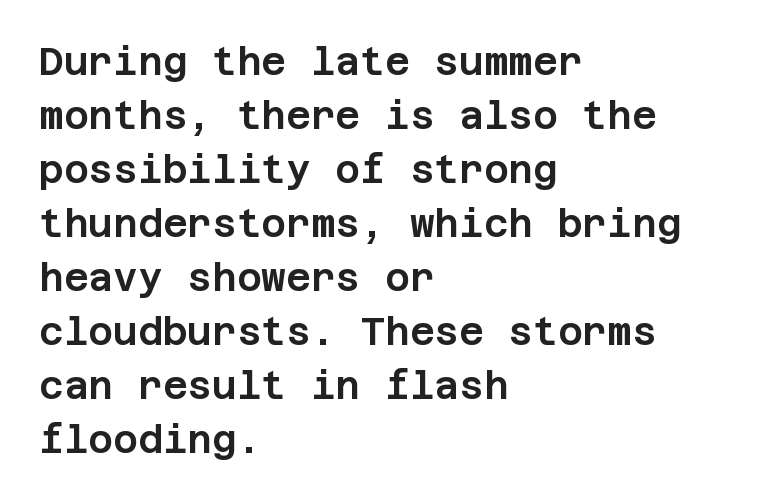
{"serif": "no", "italic": "no", "width": "normal", "stroke_contrast": "low", "x_height": "large", "underline": "no", "align": "left", "line_spacing": "normal", "line_spacing_ratio": 1.42, "letter_spacing": "normal", "letter_spacing_em": 0.0, "glyph_px": 38}
